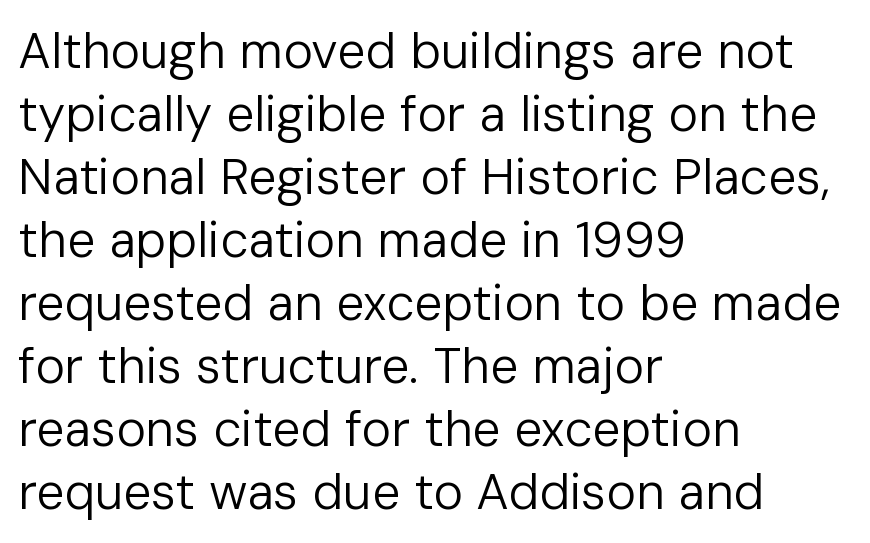
{"serif": "no", "italic": "no", "bold": "no", "weight": "regular", "width": "normal", "stroke_contrast": "low", "x_height": "medium", "monospaced": "no", "underline": "no", "align": "left", "line_spacing": "normal", "line_spacing_ratio": 1.26, "letter_spacing": "normal", "letter_spacing_em": 0.0, "glyph_px": 50}
